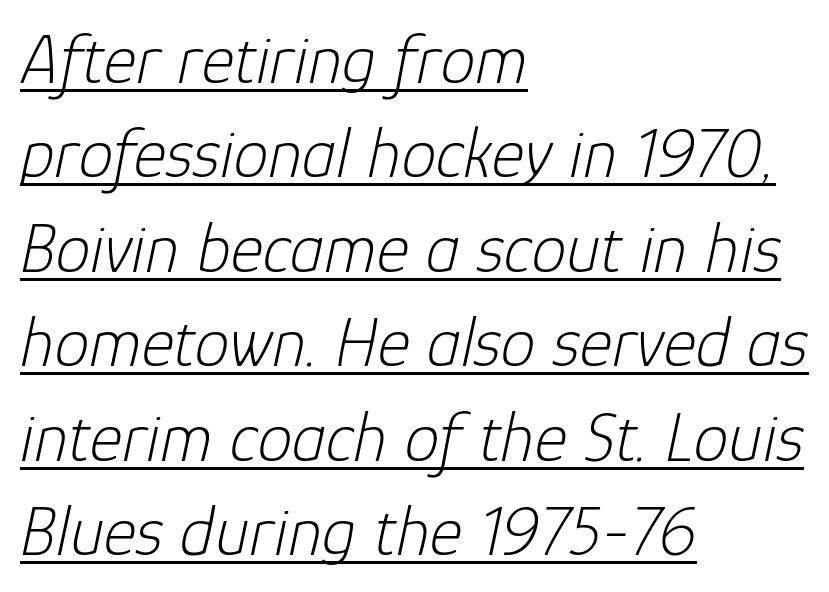
Standard letterfit; no display-style spreading of the glyphs. The letters advance in unequal steps, a hallmark of proportional type. Teacher's note: observe the even left margin — that is flush-left alignment. Looks like someone drew a line under every word here.
